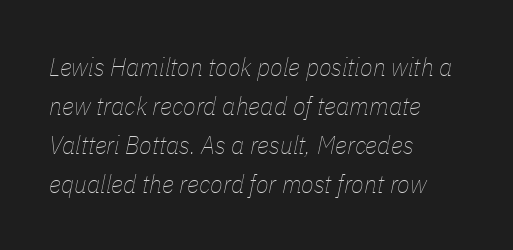
The image shows 26 px text type, italic (leaning right); set left-aligned, normal line spacing (1.5x), normal letter spacing, not underlined.
